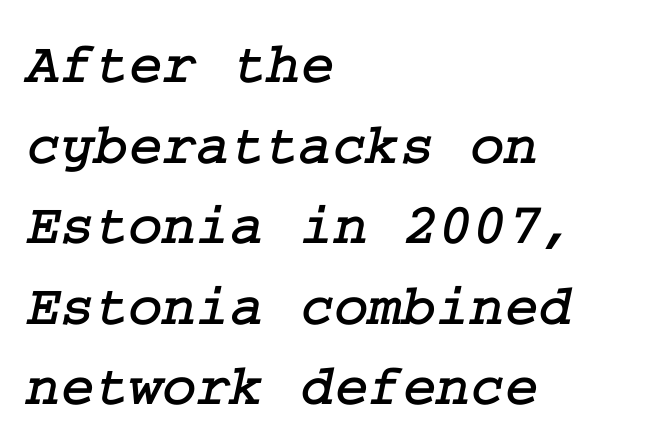
{"serif": "yes", "width": "normal", "stroke_contrast": "low", "x_height": "medium", "underline": "no", "align": "left", "line_spacing": "normal", "line_spacing_ratio": 1.39, "letter_spacing": "normal", "letter_spacing_em": 0.0, "glyph_px": 58}
